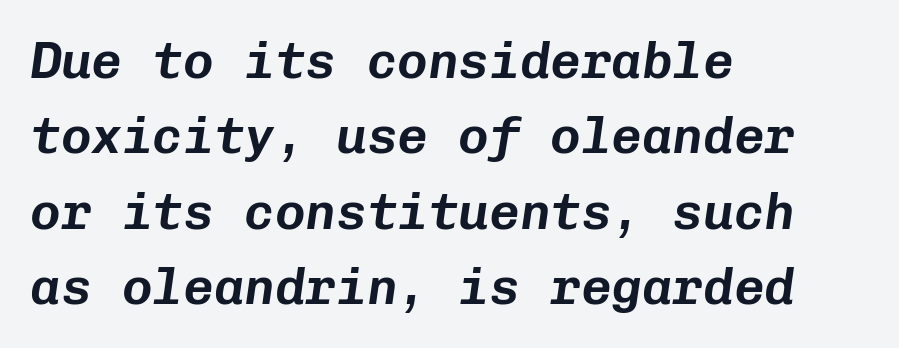
Q: Is the text italic (slanted)? A: Yes, it leans right by about 8 degrees.
Q: Is the text underlined? A: No.
Q: How is the paragraph aligned? A: Left-aligned.
Q: Is the spacing between letters normal or unusually wide? A: Normal.
Q: Is the spacing between lines tight, normal or loose? A: Normal.
Q: Width (condensed, normal, or wide)? A: Normal.
Q: Stroke contrast? A: Low.
Q: x-height? A: Medium.
Q: Monospaced? A: Yes.
